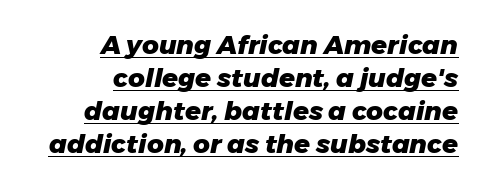
{"italic": "yes", "lean": "right", "slant_degrees": 11, "bold": "yes", "underline": "yes", "align": "right", "line_spacing": "normal", "line_spacing_ratio": 1.27, "letter_spacing": "normal", "letter_spacing_em": 0.0, "glyph_px": 26}
